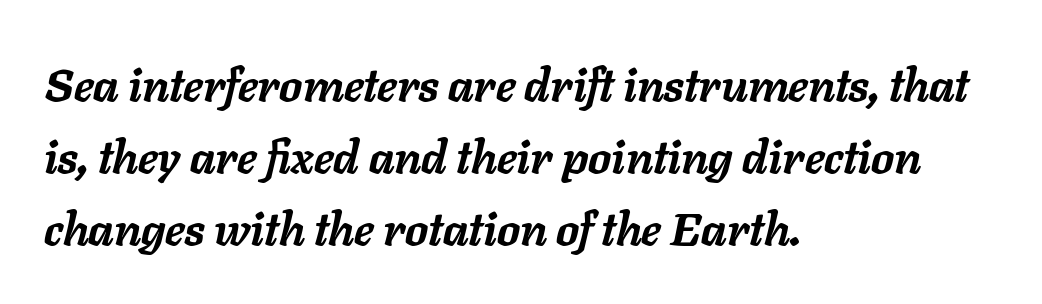
{"italic": "yes", "lean": "right", "slant_degrees": 11, "bold": "yes", "weight": "semibold", "width": "normal", "stroke_contrast": "low", "x_height": "medium", "monospaced": "no", "underline": "no", "align": "left", "line_spacing": "normal", "line_spacing_ratio": 1.56, "letter_spacing": "normal", "letter_spacing_em": 0.0, "glyph_px": 46}
